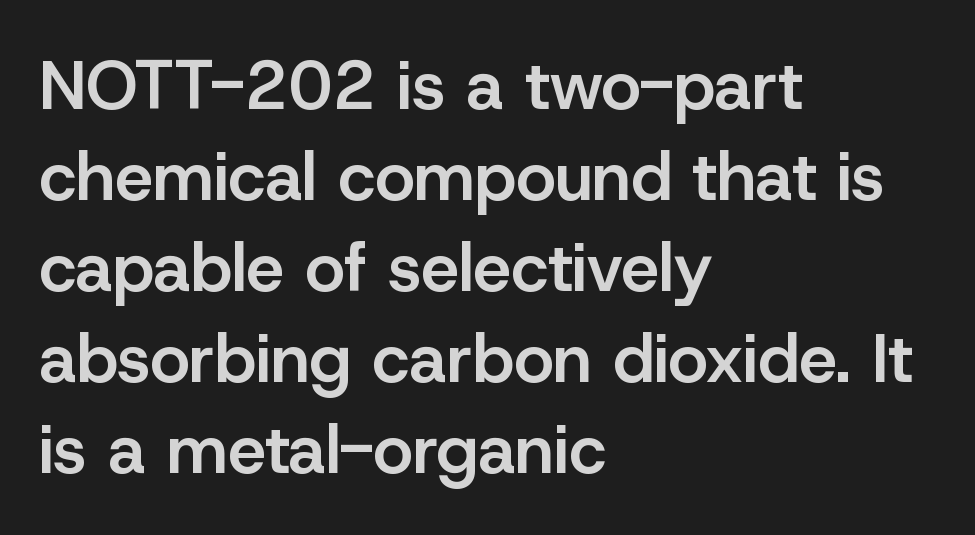
Is this a fixed-width face? No — the glyphs have proportional, varying widths. Honestly, the row spacing looks completely unremarkable. A bare baseline throughout the passage. A student would call this left alignment; a typographer would say flush left, rag right. These lines keep a tight, regular rhythm from letter to letter.
